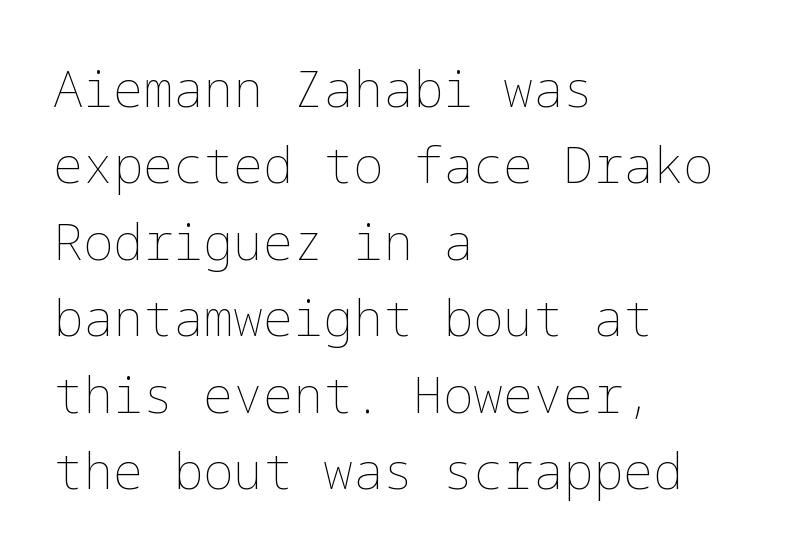
{"italic": "no", "bold": "no", "weight": "thin", "width": "normal", "stroke_contrast": "low", "x_height": "medium", "underline": "no", "align": "left", "line_spacing": "normal", "line_spacing_ratio": 1.53, "letter_spacing": "normal", "letter_spacing_em": 0.0, "glyph_px": 50}
